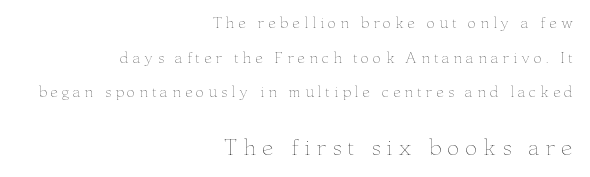
{"italic": "no", "bold": "no", "underline": "no", "align": "right", "line_spacing": "loose", "line_spacing_ratio": 2.48, "letter_spacing": "wide", "letter_spacing_em": 0.27, "larger_block": "second", "size_ratio": 1.5, "glyph_px": 21}
